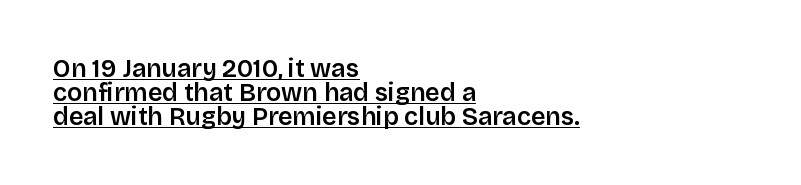
Q: Is the text bold? A: Semi-bold.
Q: Is the text italic (slanted)? A: No, it is upright.
Q: Is the text underlined? A: Yes.
Q: How is the paragraph aligned? A: Left-aligned.
Q: Is the spacing between letters normal or unusually wide? A: Normal.
Q: Is the spacing between lines tight, normal or loose? A: Tight.
